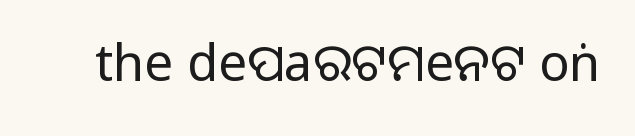
Q: Is the text bold? A: No.
Q: Is the text italic (slanted)? A: No, it is upright.
Q: Is the typeface a serif or a sans-serif typeface? A: Sans-serif.
Q: Is the text underlined? A: No.
Q: Is the spacing between letters normal or unusually wide? A: Normal.
Q: Width (condensed, normal, or wide)? A: Normal.
Q: Stroke contrast? A: Low.
Q: x-height? A: Large.
Q: Monospaced? A: No.
